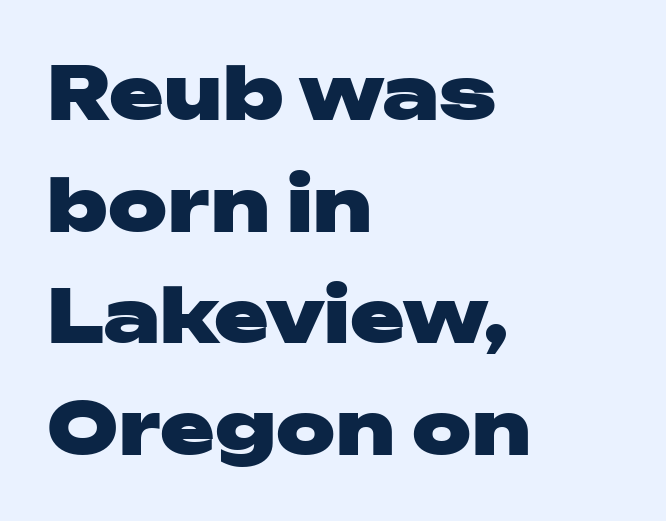
Q: Is the text bold? A: Yes.
Q: Is the text italic (slanted)? A: No, it is upright.
Q: Is the typeface a serif or a sans-serif typeface? A: Sans-serif.
Q: Is the text underlined? A: No.
Q: How is the paragraph aligned? A: Left-aligned.
Q: Is the spacing between letters normal or unusually wide? A: Normal.
Q: Is the spacing between lines tight, normal or loose? A: Normal.
Q: Width (condensed, normal, or wide)? A: Wide.
Q: Stroke contrast? A: Low.
Q: x-height? A: Medium.
Q: Monospaced? A: No.
